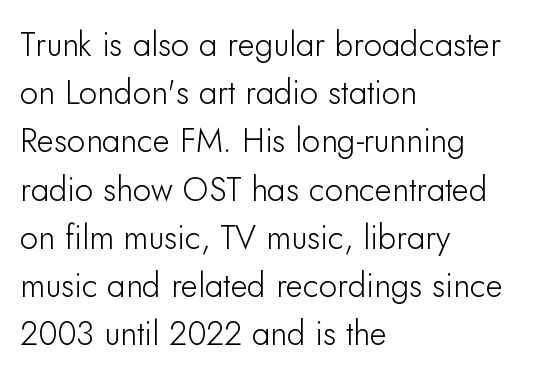
Q: Is the text italic (slanted)? A: No, it is upright.
Q: Is the typeface a serif or a sans-serif typeface? A: Sans-serif.
Q: Is the text underlined? A: No.
Q: How is the paragraph aligned? A: Left-aligned.
Q: Is the spacing between letters normal or unusually wide? A: Normal.
Q: Is the spacing between lines tight, normal or loose? A: Normal.
Q: Width (condensed, normal, or wide)? A: Normal.
Q: Stroke contrast? A: Low.
Q: x-height? A: Small.
Q: Monospaced? A: No.
